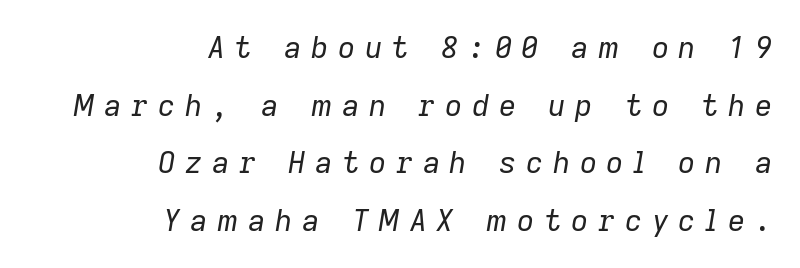
The font sits on the lighter half of the weight spectrum, regular included. Teacher's note: observe the even right margin — that is flush-right alignment. Think of a printed novel: that variable character pitch is what you see here. The foot of each line stays bare and open.
